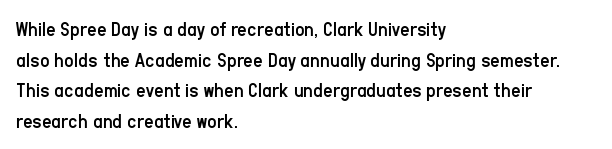
The strip under each line holds only bare page. The lines in this sample share a left origin and differ only in where they stop. The block of text has a typical density, with ordinary space between rows. A typesetter would call this zero additional tracking. Each stroke keeps to a modest, everyday thickness or less. Style check: upright.
